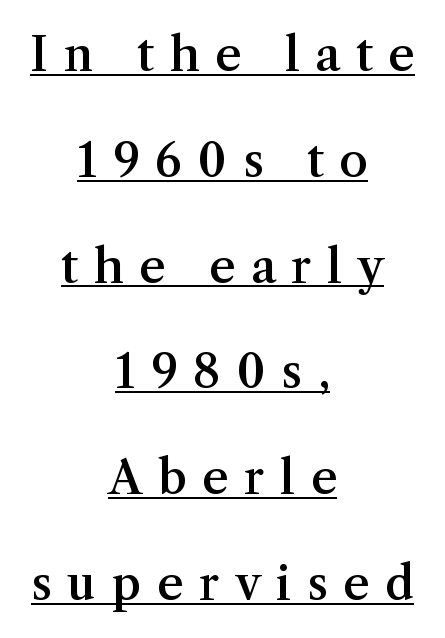
Q: Is the text bold? A: Semi-bold.
Q: Is the text italic (slanted)? A: No, it is upright.
Q: Is the typeface a serif or a sans-serif typeface? A: Serif.
Q: Is the text underlined? A: Yes.
Q: How is the paragraph aligned? A: Centered.
Q: Is the spacing between letters normal or unusually wide? A: Unusually wide.
Q: Is the spacing between lines tight, normal or loose? A: Loose.
Q: Width (condensed, normal, or wide)? A: Normal.
Q: Stroke contrast? A: Medium.
Q: x-height? A: Medium.
Q: Monospaced? A: No.
